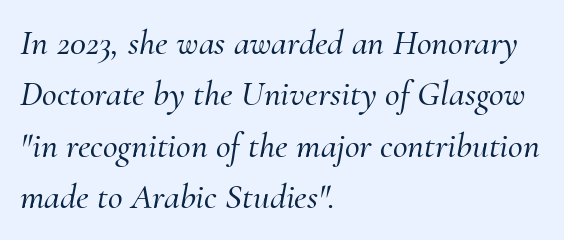
{"serif": "yes", "italic": "yes", "lean": "right", "slant_degrees": 10, "width": "normal", "stroke_contrast": "medium", "x_height": "small", "monospaced": "no", "underline": "no", "align": "left", "line_spacing": "normal", "line_spacing_ratio": 1.43, "letter_spacing": "normal", "letter_spacing_em": 0.0, "glyph_px": 36}
